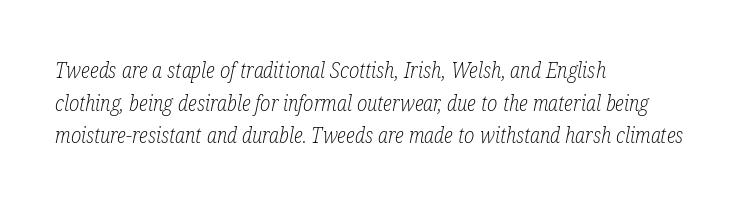
The horizontal fit of the characters is conventional and even. Every row of glyphs begins at an identical x-position on the left. You can tell it's italic because the verticals aren't actually vertical. Weight class: somewhere from thin through regular. The rows are spaced the way most documents space them.
